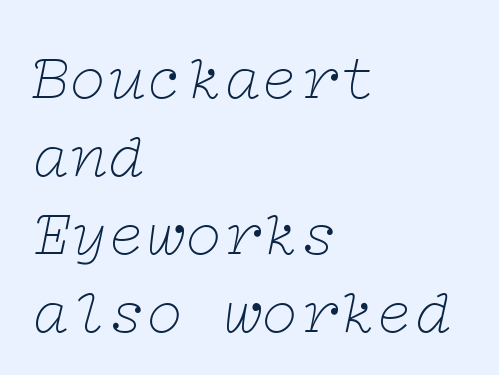
The image shows 64 px thin, wide serif type, italic (leaning right); set left-aligned, line spacing 1.22x, normal letter spacing, not underlined; low stroke contrast and a medium x-height.
